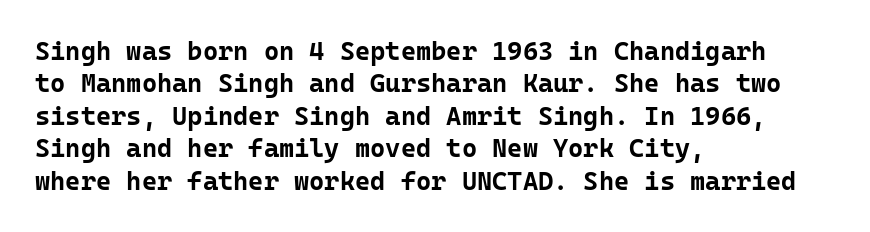
Interline gaps are of average width in this sample. Words float on clear page, feet unadorned. Weight check: bold — yes, fully. These lines were composed using upright roman letters.
